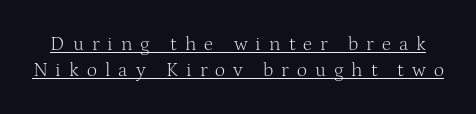
Quick note: interline space is typical. This reads as an unemphasized weight, regular at the heaviest. Characters remain perfectly vertical along every line. A baseline rule has been typeset under these characters.
